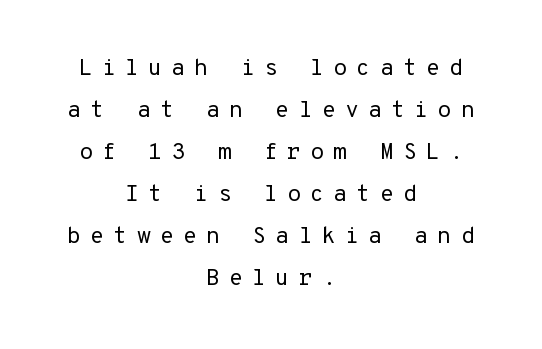
The image shows 23 px text type, upright; set centered, line spacing 1.83x, unusually wide letter spacing (+0.39 em), not underlined.
